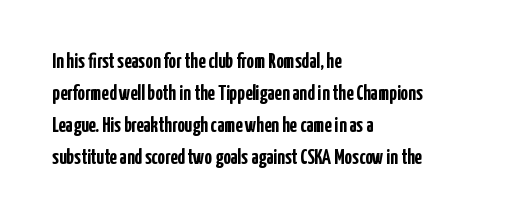
{"italic": "no", "bold": "yes", "underline": "no", "align": "left", "line_spacing": "normal", "line_spacing_ratio": 1.52, "letter_spacing": "normal", "letter_spacing_em": 0.0, "glyph_px": 21}
